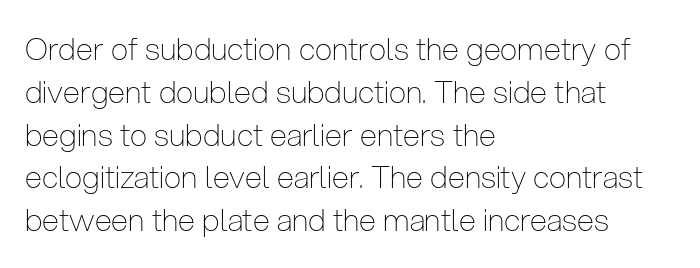
Q: Is the text bold? A: No.
Q: Is the text italic (slanted)? A: No, it is upright.
Q: Is the typeface a serif or a sans-serif typeface? A: Sans-serif.
Q: Is the text underlined? A: No.
Q: How is the paragraph aligned? A: Left-aligned.
Q: Is the spacing between letters normal or unusually wide? A: Normal.
Q: Is the spacing between lines tight, normal or loose? A: Normal.
Q: Width (condensed, normal, or wide)? A: Condensed.
Q: Stroke contrast? A: Low.
Q: x-height? A: Medium.
Q: Monospaced? A: No.
